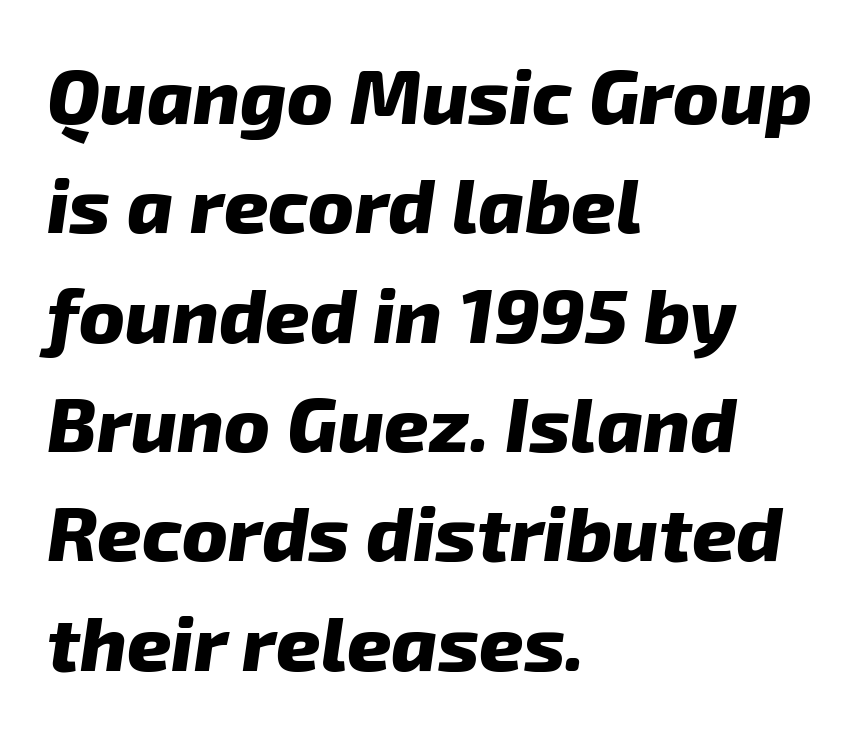
The image shows 77 px heavy type, italic (leaning right); set left-aligned, normal line spacing (1.42x), normal letter spacing, not underlined; low stroke contrast and a medium x-height.
